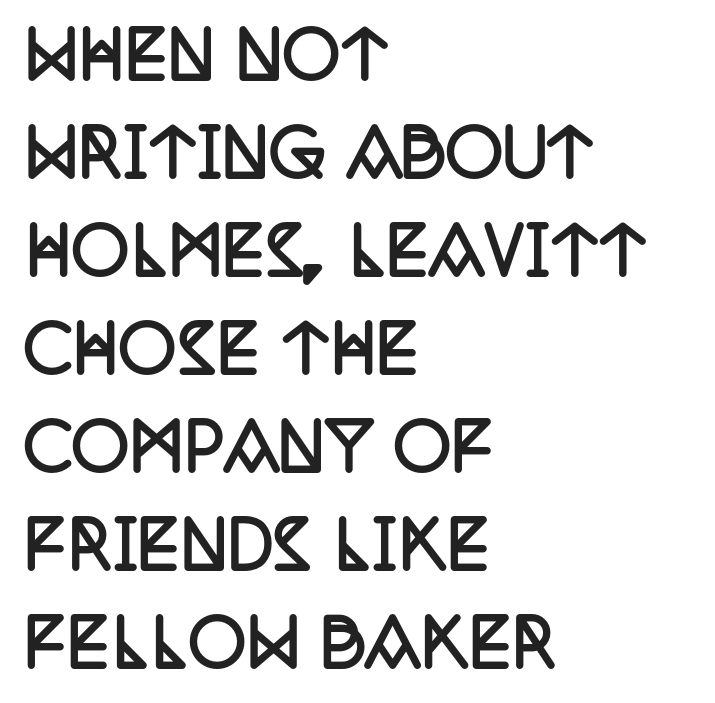
Q: Is the text bold? A: Yes.
Q: Is the text italic (slanted)? A: No, it is upright.
Q: Is the typeface a serif or a sans-serif typeface? A: Serif.
Q: Is the text underlined? A: No.
Q: How is the paragraph aligned? A: Left-aligned.
Q: Is the spacing between letters normal or unusually wide? A: Normal.
Q: Is the spacing between lines tight, normal or loose? A: Normal.
Q: Width (condensed, normal, or wide)? A: Condensed.
Q: Stroke contrast? A: Low.
Q: x-height? A: Large.
Q: Monospaced? A: No.
